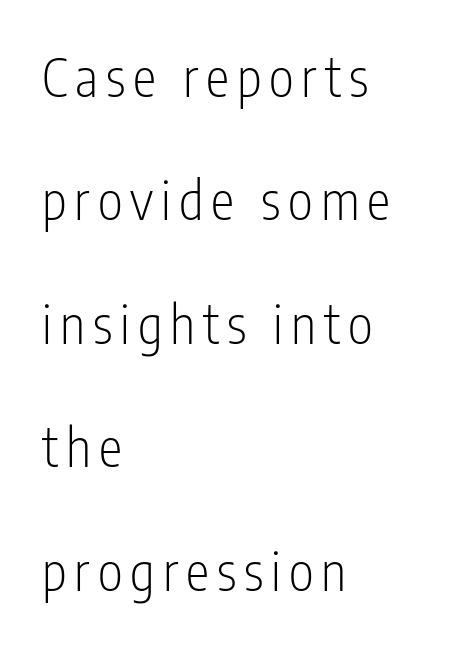
{"serif": "no", "italic": "no", "bold": "no", "weight": "light", "width": "condensed", "stroke_contrast": "low", "x_height": "medium", "monospaced": "no", "underline": "no", "align": "left", "line_spacing": "loose", "line_spacing_ratio": 2.33, "glyph_px": 53}
